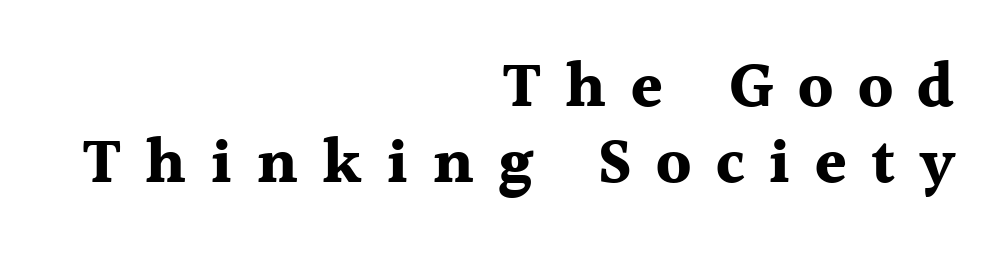
Q: Is the text bold? A: Yes.
Q: Is the text italic (slanted)? A: No, it is upright.
Q: Is the typeface a serif or a sans-serif typeface? A: Serif.
Q: Is the text underlined? A: No.
Q: How is the paragraph aligned? A: Right-aligned.
Q: Is the spacing between letters normal or unusually wide? A: Unusually wide.
Q: Width (condensed, normal, or wide)? A: Normal.
Q: x-height? A: Medium.
Q: Monospaced? A: No.
